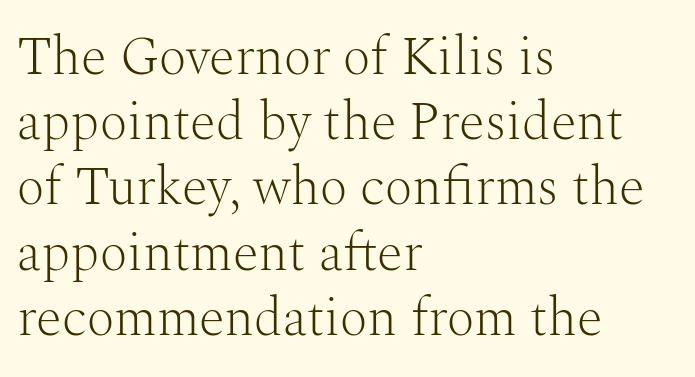
The glyphs in this specimen are seriffed. Unmarked baselines from the first word to the last. These lines are rendered in a variable-pitch font. There is no visible air inserted between adjacent glyphs. Caption: face not bold, strokes unweighted.
